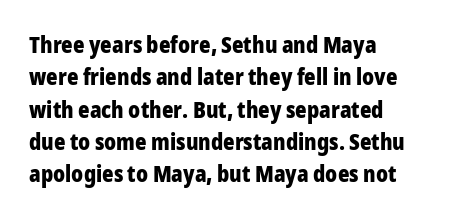
This block has exactly the height ordinary leading produces. A roman cut, with each character standing at attention. Typesetter's note: full bold, strokes at maximum text heaviness. The rendering anchors every line to the left-hand side.
